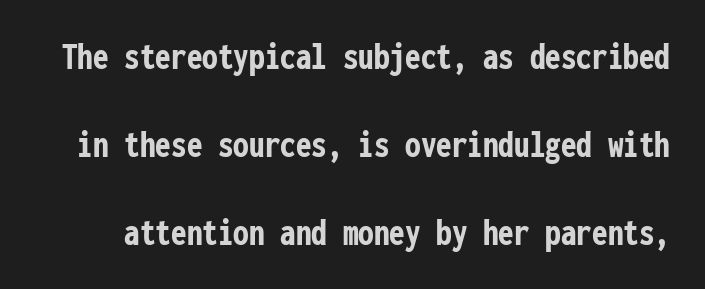
Q: Is the text bold? A: Yes.
Q: Is the text italic (slanted)? A: No, it is upright.
Q: Is the typeface a serif or a sans-serif typeface? A: Sans-serif.
Q: Is the text underlined? A: No.
Q: Is the spacing between letters normal or unusually wide? A: Normal.
Q: Is the spacing between lines tight, normal or loose? A: Loose.
Q: Width (condensed, normal, or wide)? A: Condensed.
Q: Stroke contrast? A: Low.
Q: x-height? A: Medium.
Q: Monospaced? A: Yes.
